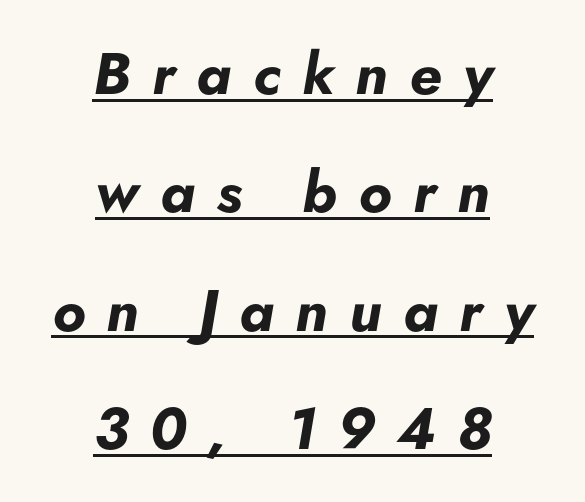
Q: Is the text bold? A: Yes.
Q: Is the text italic (slanted)? A: Yes, it leans right by about 5 degrees.
Q: Is the text underlined? A: Yes.
Q: How is the paragraph aligned? A: Centered.
Q: Is the spacing between letters normal or unusually wide? A: Unusually wide.
Q: Is the spacing between lines tight, normal or loose? A: Loose.
Q: Width (condensed, normal, or wide)? A: Normal.
Q: Stroke contrast? A: Low.
Q: x-height? A: Small.
Q: Monospaced? A: No.
